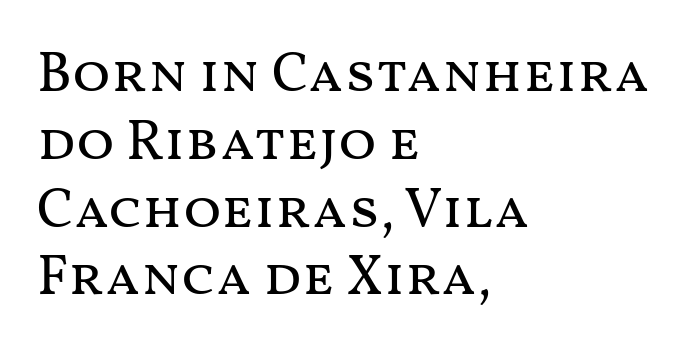
Note the varied advance widths — an 'i' is clearly narrower than an 'm'. No italicization has been applied; the sample stays upright. Glance below the letters and you will spot only blank space. Nothing unusual about the tracking: characters are spaced as the font intends. The typesetting does not lean heavy: it is not bold. All the whitespace from short lines collects on the right.
